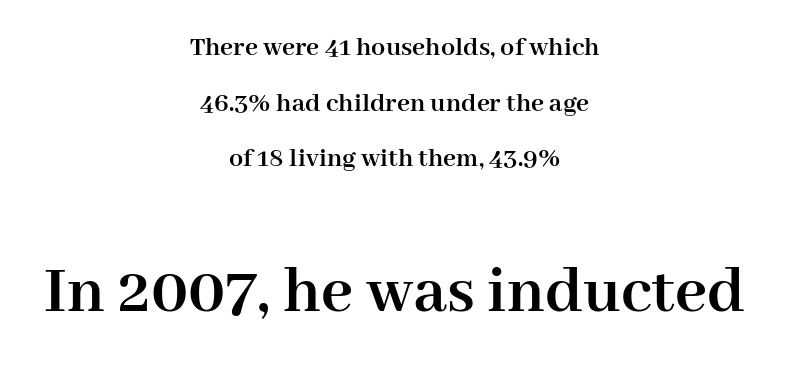
{"serif": "yes", "italic": "no", "bold": "yes", "weight": "semibold", "width": "normal", "stroke_contrast": "high", "x_height": "medium", "monospaced": "no", "underline": "no", "align": "center", "line_spacing": "loose", "line_spacing_ratio": 1.99, "letter_spacing": "normal", "letter_spacing_em": 0.0, "larger_block": "second", "size_ratio": 2.46, "glyph_px": 69}
